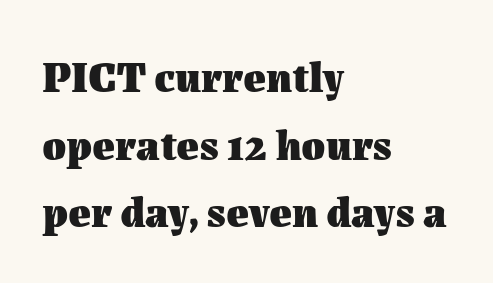
Q: Is the text bold? A: Yes.
Q: Is the text italic (slanted)? A: No, it is upright.
Q: Is the text underlined? A: No.
Q: How is the paragraph aligned? A: Left-aligned.
Q: Is the spacing between letters normal or unusually wide? A: Normal.
Q: Is the spacing between lines tight, normal or loose? A: Normal.
Q: Width (condensed, normal, or wide)? A: Normal.
Q: Stroke contrast? A: Medium.
Q: x-height? A: Medium.
Q: Monospaced? A: No.
